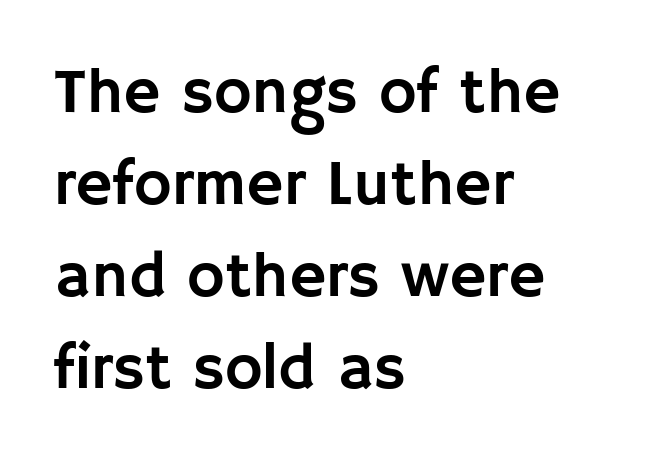
Does the copy run flush right? No — it runs flush left. Characters remain perfectly vertical along every line. The gaps between neighbouring characters are ordinary and unremarkable. Think of a printed novel: that variable character pitch is what you see here.
